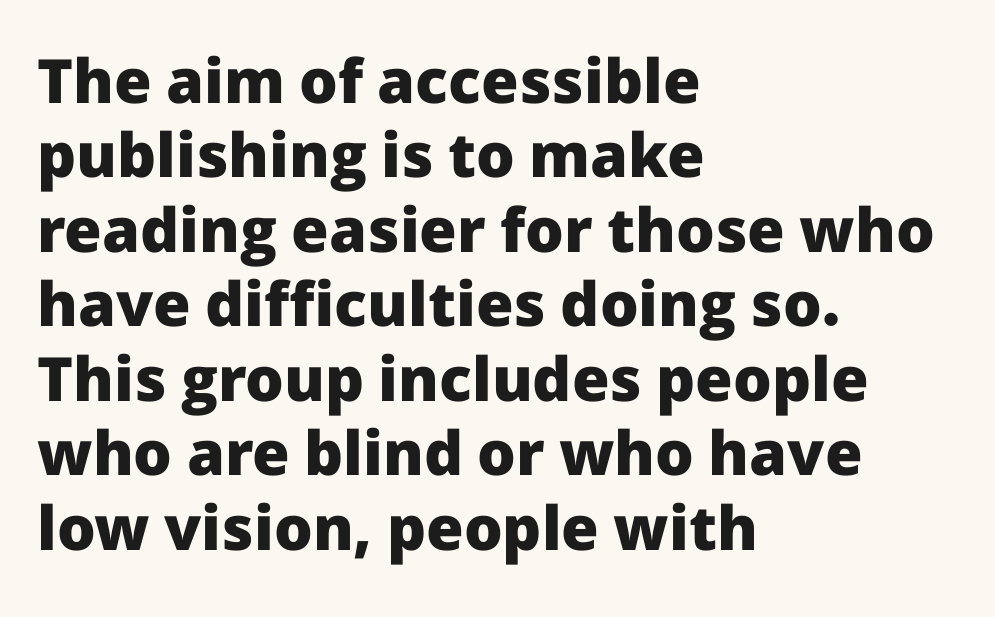
The image shows 61 px heavy sans-serif type, upright; set left-aligned, line spacing 1.22x, normal letter spacing, not underlined; low stroke contrast and a medium x-height.
